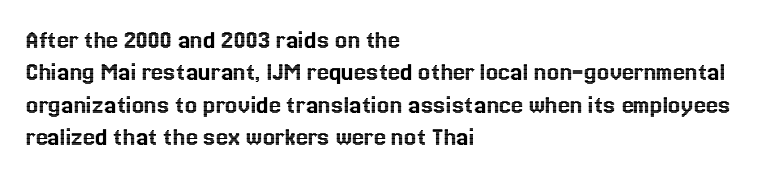
Q: Is the text italic (slanted)? A: No, it is upright.
Q: Is the text underlined? A: No.
Q: How is the paragraph aligned? A: Left-aligned.
Q: Is the spacing between letters normal or unusually wide? A: Normal.
